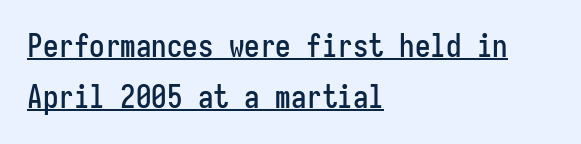
Q: Is the text italic (slanted)? A: No, it is upright.
Q: Is the typeface a serif or a sans-serif typeface? A: Sans-serif.
Q: Is the text underlined? A: Yes.
Q: How is the paragraph aligned? A: Left-aligned.
Q: Is the spacing between letters normal or unusually wide? A: Normal.
Q: Is the spacing between lines tight, normal or loose? A: Normal.
Q: Width (condensed, normal, or wide)? A: Condensed.
Q: Stroke contrast? A: Low.
Q: x-height? A: Medium.
Q: Monospaced? A: Yes.
